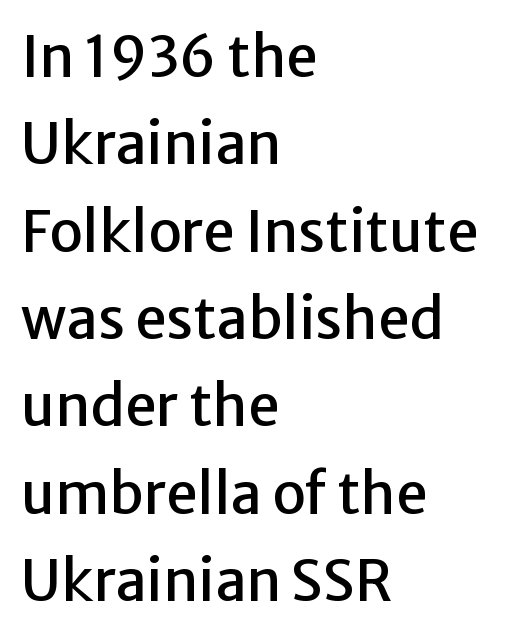
Q: Is the text italic (slanted)? A: No, it is upright.
Q: Is the typeface a serif or a sans-serif typeface? A: Sans-serif.
Q: Is the text underlined? A: No.
Q: How is the paragraph aligned? A: Left-aligned.
Q: Is the spacing between letters normal or unusually wide? A: Normal.
Q: Is the spacing between lines tight, normal or loose? A: Normal.
Q: Width (condensed, normal, or wide)? A: Normal.
Q: Stroke contrast? A: Low.
Q: x-height? A: Medium.
Q: Monospaced? A: No.
